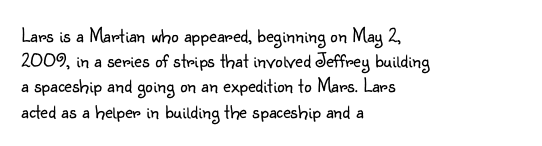
The image shows 21 px text type, upright; set left-aligned, line spacing 1.2x, normal letter spacing, not underlined.
